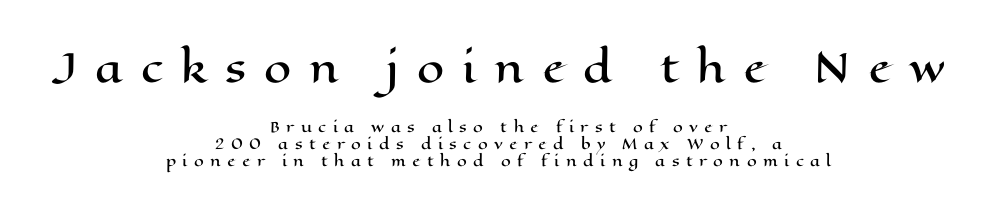
Q: Is the text italic (slanted)? A: No, it is upright.
Q: Is the text underlined? A: No.
Q: How is the paragraph aligned? A: Centered.
Q: Is the spacing between letters normal or unusually wide? A: Unusually wide.
Q: Which block of text is set in a larger size, the first (top) or the second (bottom)? A: The first (top) one.
Q: Width (condensed, normal, or wide)? A: Wide.
Q: Stroke contrast? A: High.
Q: x-height? A: Medium.
Q: Monospaced? A: No.
